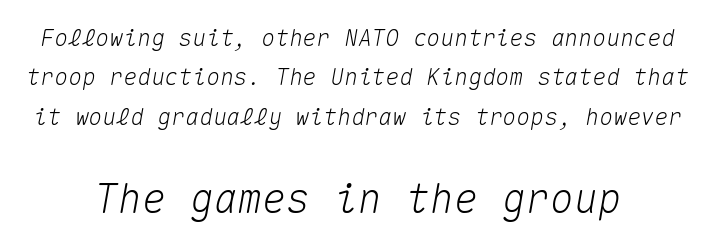
The text carries the slant typical of an italic or oblique font. Each letter, wide or thin by design, is forced into the same width here. Character size in the trailing block exceeds that of the leading block. A typesetter would call this zero additional tracking. Has an underline been added? It has not.
